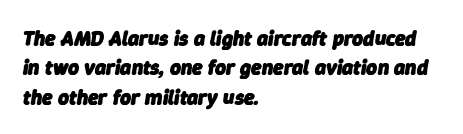
The image shows 21 px bold type, italic (leaning right); set left-aligned, normal line spacing (1.4x), normal letter spacing, not underlined.
